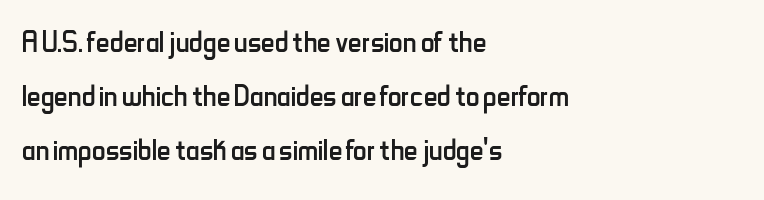
Q: Is the text bold? A: No.
Q: Is the text italic (slanted)? A: No, it is upright.
Q: Is the typeface a serif or a sans-serif typeface? A: Sans-serif.
Q: Is the text underlined? A: No.
Q: How is the paragraph aligned? A: Left-aligned.
Q: Is the spacing between letters normal or unusually wide? A: Normal.
Q: Is the spacing between lines tight, normal or loose? A: Normal.
Q: Width (condensed, normal, or wide)? A: Condensed.
Q: Stroke contrast? A: Low.
Q: x-height? A: Small.
Q: Monospaced? A: No.
